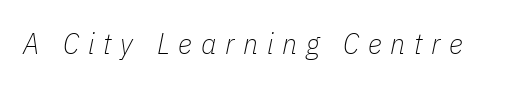
{"italic": "yes", "lean": "right", "slant_degrees": 11, "bold": "no", "weight": "thin", "width": "condensed", "stroke_contrast": "low", "x_height": "medium", "monospaced": "no", "underline": "no", "letter_spacing": "wide", "letter_spacing_em": 0.29, "glyph_px": 30}
